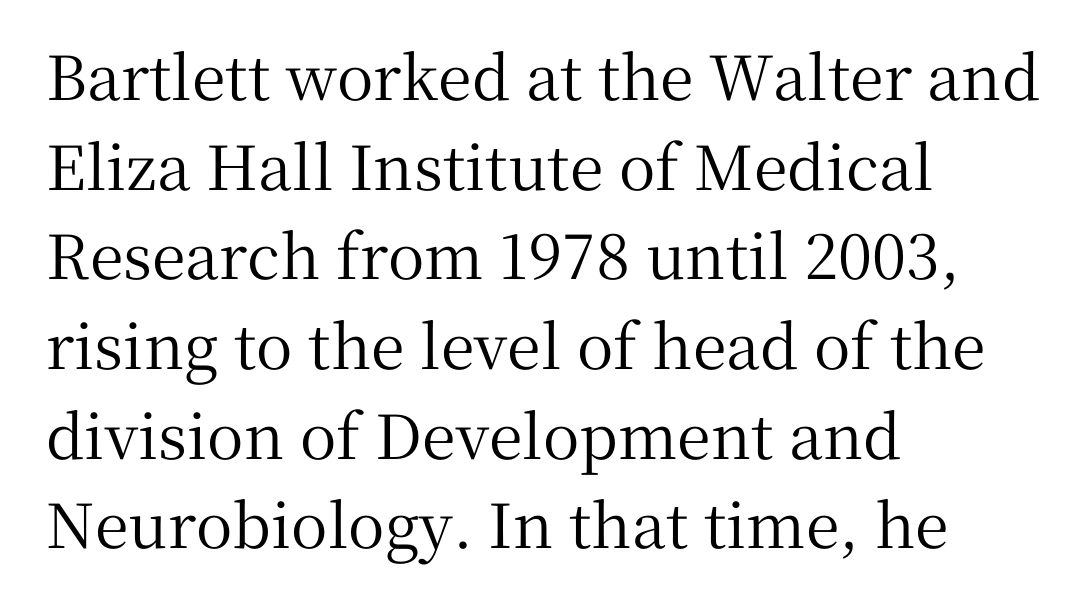
Where is the straight margin? On the left. This sample has the flowing, uneven cadence of proportional lettering. The lettering stays uniformly vertical, giving the passage a roman look. The line-height multiplier appears to be the usual default. The gaps between neighbouring characters are ordinary and unremarkable. The glyphs are unaccompanied by any horizontal stroke below them.
